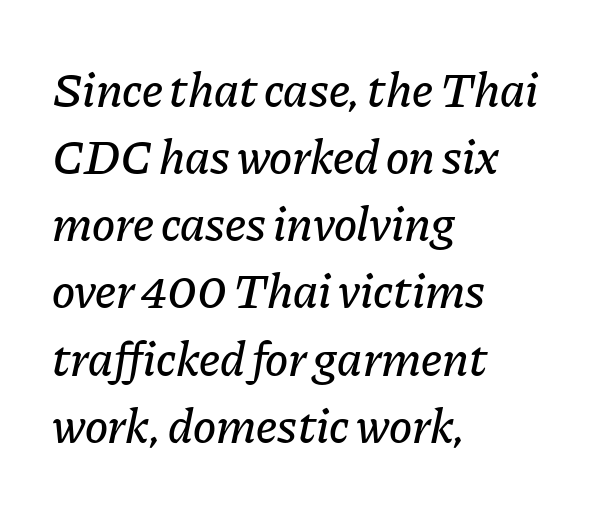
Q: Is the text italic (slanted)? A: Yes, it leans right by about 11 degrees.
Q: Is the text underlined? A: No.
Q: How is the paragraph aligned? A: Left-aligned.
Q: Is the spacing between letters normal or unusually wide? A: Normal.
Q: Is the spacing between lines tight, normal or loose? A: Normal.
Q: Width (condensed, normal, or wide)? A: Normal.
Q: Stroke contrast? A: Low.
Q: x-height? A: Medium.
Q: Monospaced? A: No.
